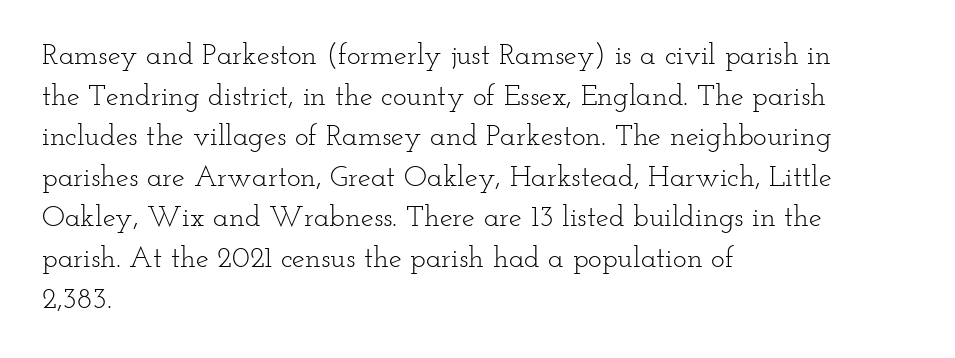
Small tapered or slab feet sit at the stroke ends, so this counts as serif. Is the block centered? No — it sits flush against the left margin. Here the designer chose a conventional face with non-uniform glyph widths. How would I describe the line gaps? Plain and ordinary. This is roman type, the default non-slanted kind. Unmarked baselines from the first word to the last.
